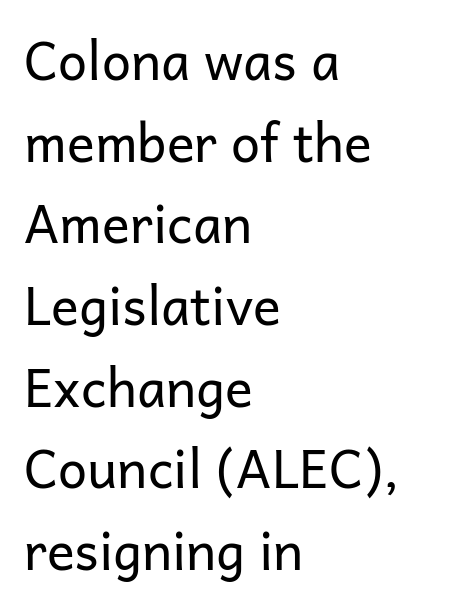
The image shows 52 px regular-weight sans-serif type, upright; set left-aligned, normal line spacing (1.57x), normal letter spacing, not underlined; low stroke contrast and a medium x-height.
